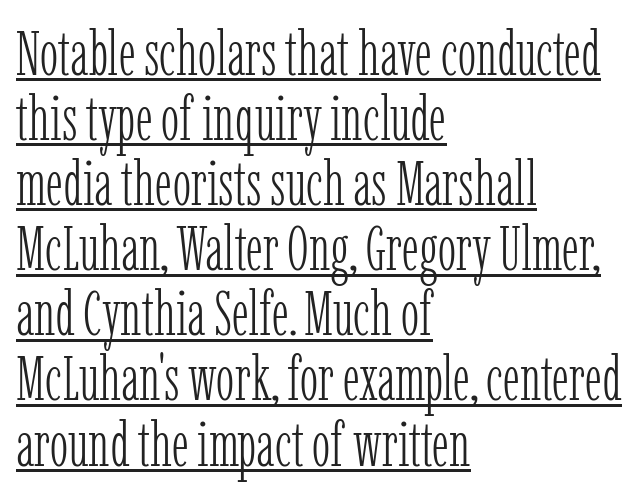
Q: Is the text bold? A: No.
Q: Is the text italic (slanted)? A: No, it is upright.
Q: Is the typeface a serif or a sans-serif typeface? A: Serif.
Q: Is the text underlined? A: Yes.
Q: How is the paragraph aligned? A: Left-aligned.
Q: Is the spacing between letters normal or unusually wide? A: Normal.
Q: Is the spacing between lines tight, normal or loose? A: Tight.
Q: Width (condensed, normal, or wide)? A: Condensed.
Q: Stroke contrast? A: Low.
Q: x-height? A: Medium.
Q: Monospaced? A: No.
